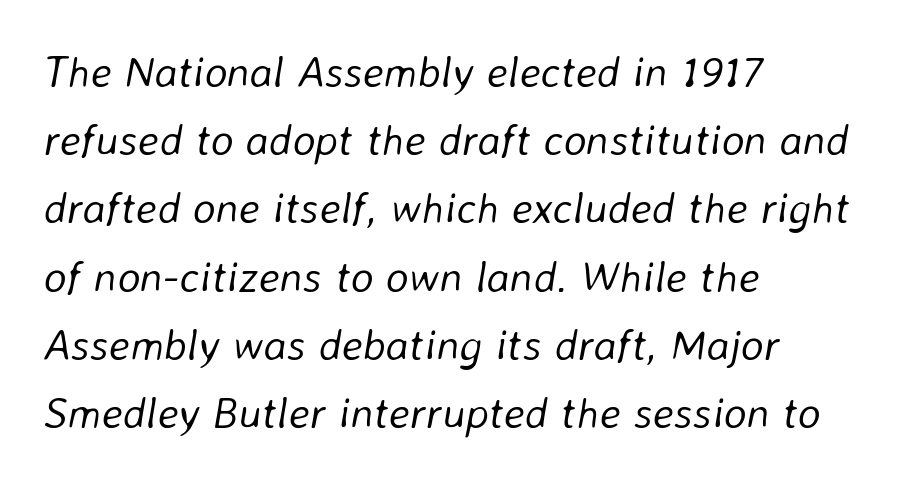
The image shows 44 px light type, italic (leaning right); set left-aligned, normal line spacing (1.55x), normal letter spacing, not underlined; low stroke contrast and a medium x-height.
